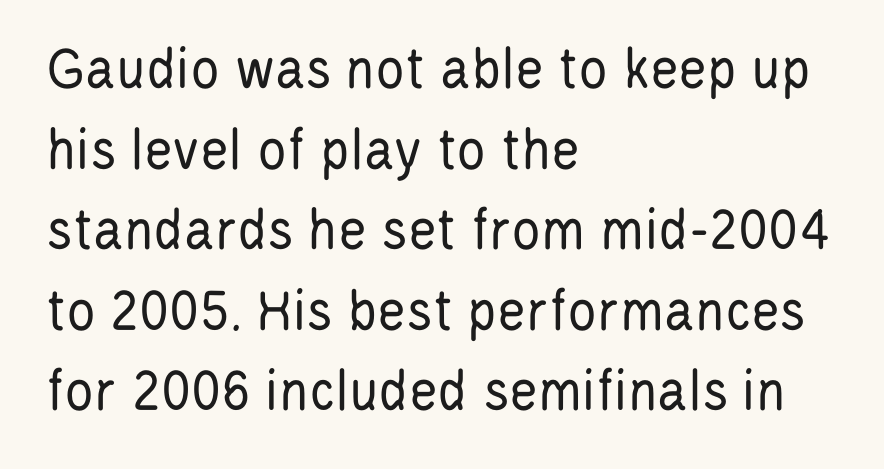
{"serif": "no", "italic": "no", "bold": "no", "weight": "regular", "width": "condensed", "stroke_contrast": "low", "x_height": "large", "monospaced": "no", "underline": "no", "align": "left", "line_spacing": "normal", "line_spacing_ratio": 1.32, "letter_spacing": "normal", "letter_spacing_em": 0.0, "glyph_px": 61}
